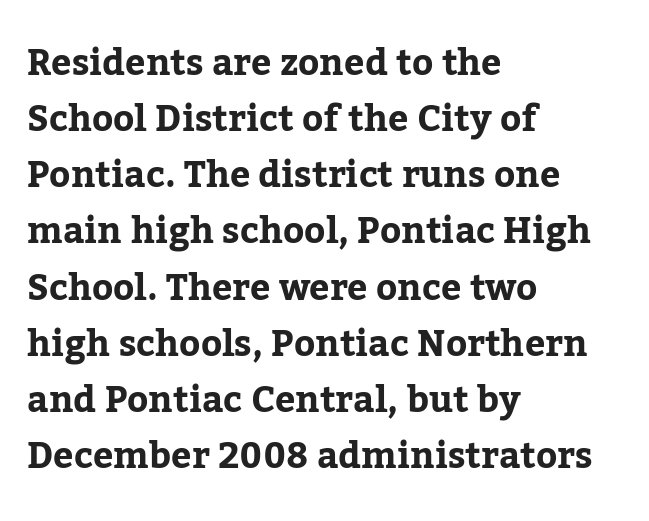
{"serif": "yes", "italic": "no", "width": "normal", "stroke_contrast": "low", "x_height": "medium", "monospaced": "no", "underline": "no", "align": "left", "line_spacing": "normal", "line_spacing_ratio": 1.56, "letter_spacing": "normal", "letter_spacing_em": 0.0, "glyph_px": 36}
